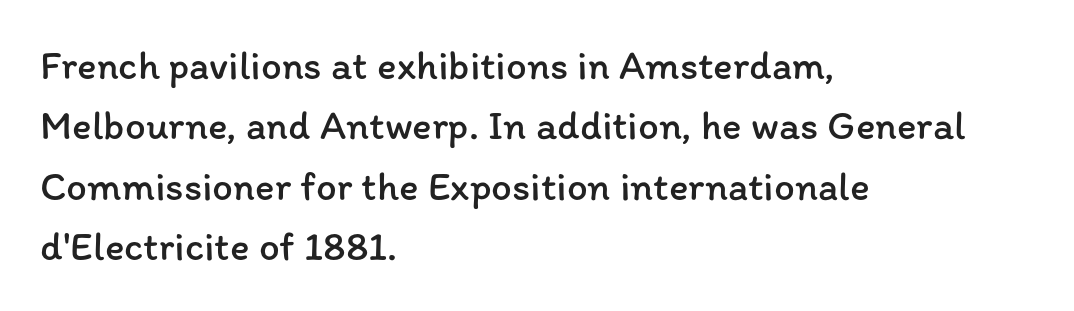
{"italic": "no", "bold": "no", "weight": "regular", "width": "normal", "stroke_contrast": "low", "x_height": "medium", "monospaced": "no", "underline": "no", "align": "left", "line_spacing": "normal", "line_spacing_ratio": 1.47, "letter_spacing": "normal", "letter_spacing_em": 0.0, "glyph_px": 41}
